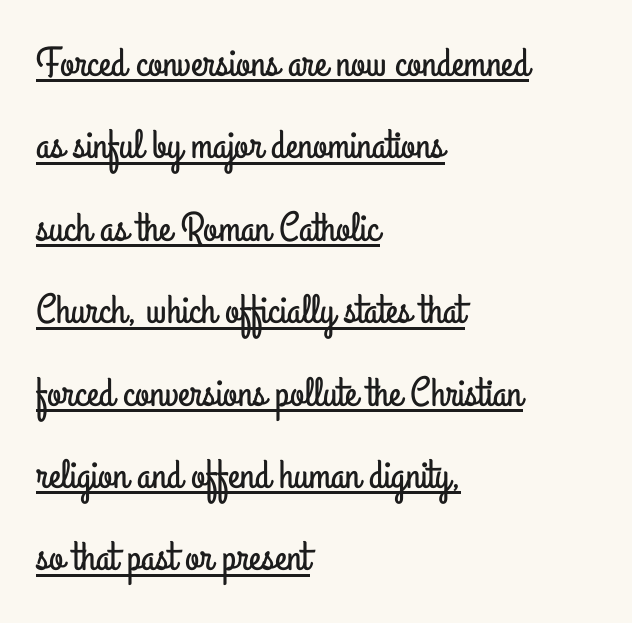
Q: Is the text italic (slanted)? A: No, it is upright.
Q: Is the typeface a serif or a sans-serif typeface? A: Sans-serif.
Q: Is the text underlined? A: Yes.
Q: How is the paragraph aligned? A: Left-aligned.
Q: Is the spacing between letters normal or unusually wide? A: Normal.
Q: Is the spacing between lines tight, normal or loose? A: Loose.
Q: Width (condensed, normal, or wide)? A: Condensed.
Q: Stroke contrast? A: Low.
Q: x-height? A: Small.
Q: Monospaced? A: No.
